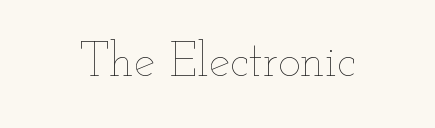
{"italic": "no", "bold": "no", "weight": "thin", "width": "wide", "stroke_contrast": "low", "x_height": "small", "monospaced": "no", "underline": "no", "letter_spacing": "normal", "letter_spacing_em": 0.0, "glyph_px": 48}
